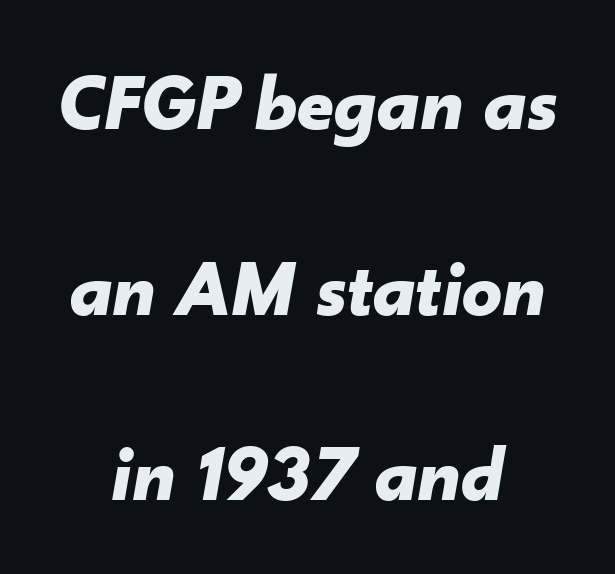
The image shows 79 px bold type, italic (leaning right); set centered, loose line spacing (2.35x), normal letter spacing, not underlined; low stroke contrast and a small x-height.
